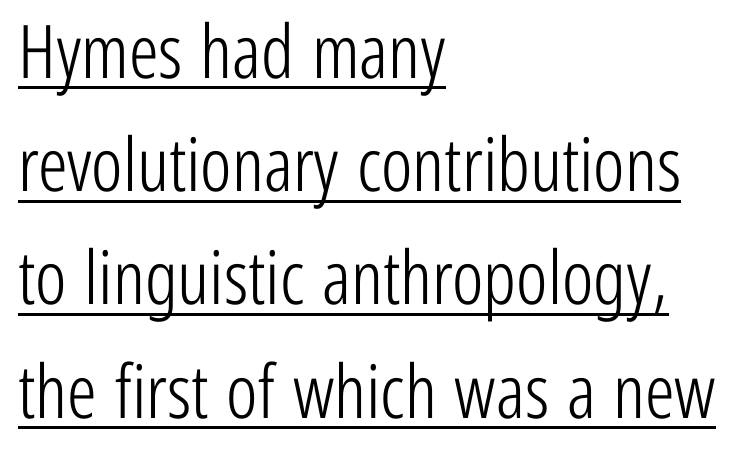
Q: Is the text bold? A: No.
Q: Is the text italic (slanted)? A: No, it is upright.
Q: Is the typeface a serif or a sans-serif typeface? A: Sans-serif.
Q: Is the text underlined? A: Yes.
Q: How is the paragraph aligned? A: Left-aligned.
Q: Is the spacing between letters normal or unusually wide? A: Normal.
Q: Is the spacing between lines tight, normal or loose? A: Normal.
Q: Width (condensed, normal, or wide)? A: Condensed.
Q: Stroke contrast? A: Low.
Q: x-height? A: Medium.
Q: Monospaced? A: No.
